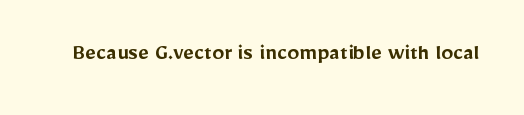
The image shows 24 px text type, upright; set normal letter spacing, not underlined.
